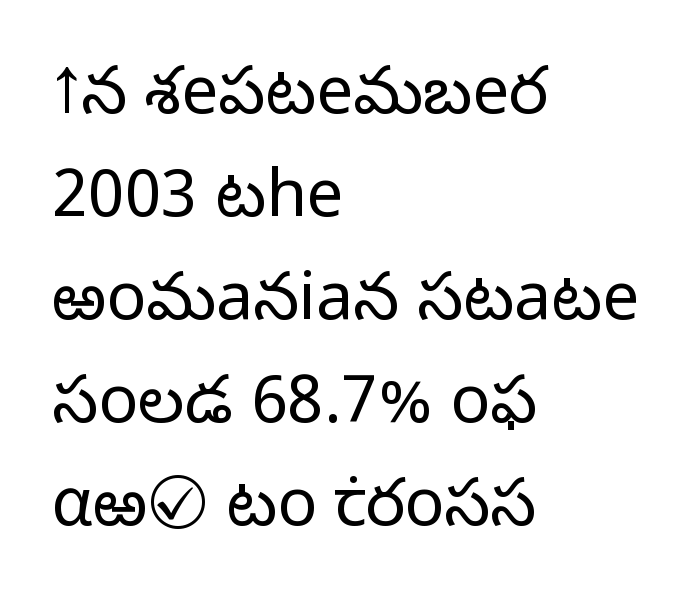
Q: Is the text bold? A: No.
Q: Is the text italic (slanted)? A: No, it is upright.
Q: Is the typeface a serif or a sans-serif typeface? A: Sans-serif.
Q: Is the text underlined? A: No.
Q: How is the paragraph aligned? A: Left-aligned.
Q: Is the spacing between letters normal or unusually wide? A: Normal.
Q: Is the spacing between lines tight, normal or loose? A: Normal.
Q: Width (condensed, normal, or wide)? A: Normal.
Q: Stroke contrast? A: Low.
Q: x-height? A: Medium.
Q: Monospaced? A: No.
